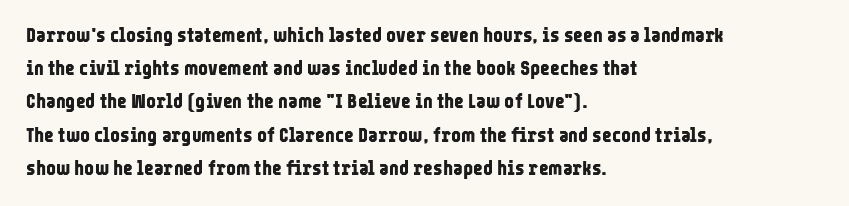
The image shows 21 px bold type, upright; set left-aligned, normal line spacing (1.58x), normal letter spacing, not underlined.
